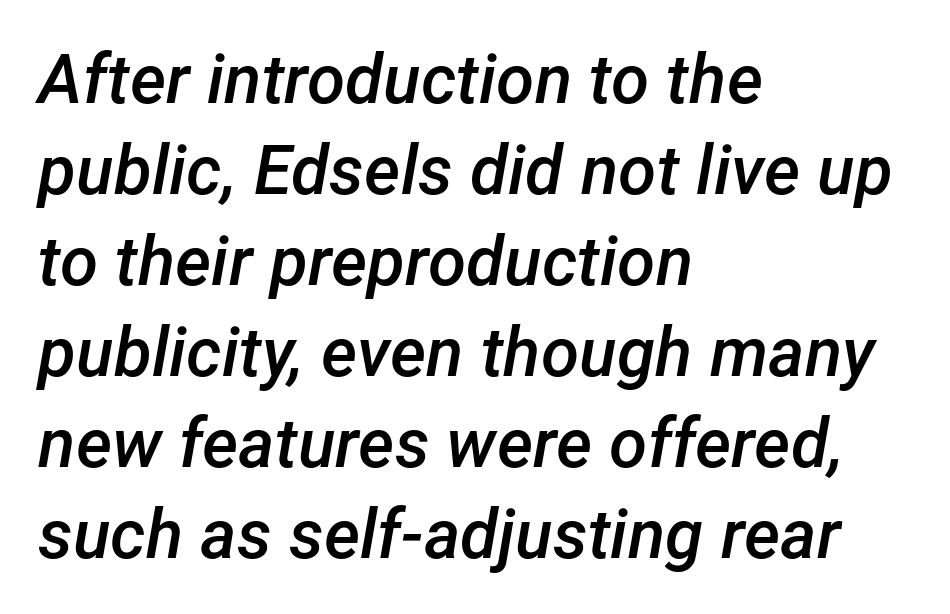
The image shows 69 px semibold type, italic (leaning right); set left-aligned, normal line spacing (1.32x), normal letter spacing, not underlined; low stroke contrast and a medium x-height.
